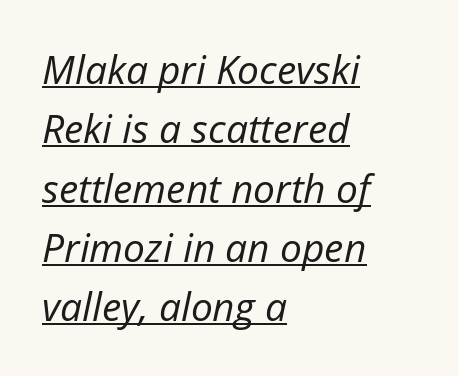
{"italic": "yes", "lean": "right", "slant_degrees": 12, "bold": "no", "weight": "regular", "width": "normal", "stroke_contrast": "low", "x_height": "medium", "monospaced": "no", "underline": "yes", "align": "left", "line_spacing": "normal", "line_spacing_ratio": 1.52, "letter_spacing": "normal", "letter_spacing_em": 0.0, "glyph_px": 39}
